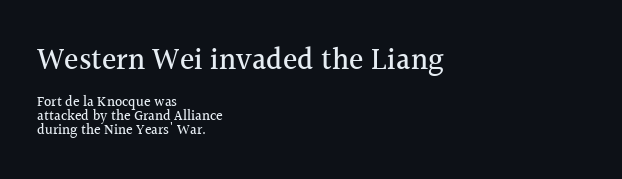
The image shows 30 px serif type, upright; set left-aligned, tight line spacing (1.0x), normal letter spacing, not underlined; the first (top) block is 2.14x larger; a medium x-height.
